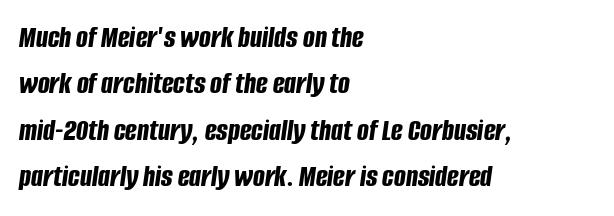
{"italic": "yes", "lean": "right", "slant_degrees": 8, "bold": "yes", "weight": "bold", "width": "condensed", "stroke_contrast": "low", "x_height": "large", "monospaced": "no", "underline": "no", "align": "left", "line_spacing": "normal", "line_spacing_ratio": 1.5, "letter_spacing": "normal", "letter_spacing_em": 0.0, "glyph_px": 31}
